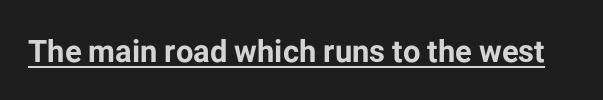
{"serif": "no", "italic": "no", "bold": "yes", "weight": "bold", "width": "normal", "stroke_contrast": "low", "x_height": "medium", "monospaced": "no", "underline": "yes", "letter_spacing": "normal", "letter_spacing_em": 0.0, "glyph_px": 31}
